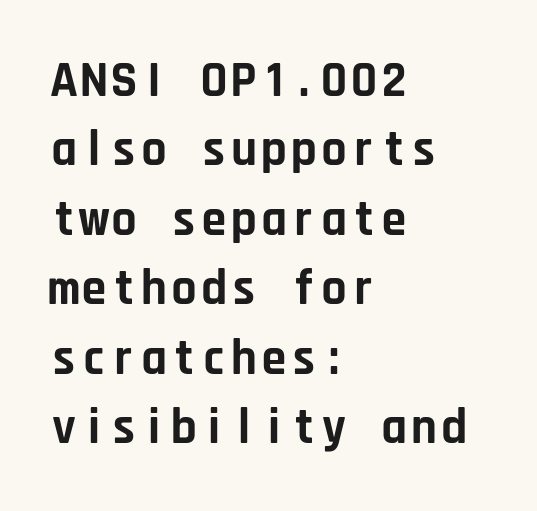
The image shows 50 px bold sans-serif type, upright, monospaced; set left-aligned, normal line spacing (1.39x), normal letter spacing, not underlined; low stroke contrast and a large x-height.
